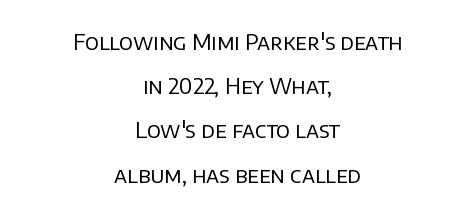
Q: Is the text bold? A: No.
Q: Is the text italic (slanted)? A: No, it is upright.
Q: Is the text underlined? A: No.
Q: How is the paragraph aligned? A: Centered.
Q: Is the spacing between letters normal or unusually wide? A: Normal.
Q: Is the spacing between lines tight, normal or loose? A: Loose.
